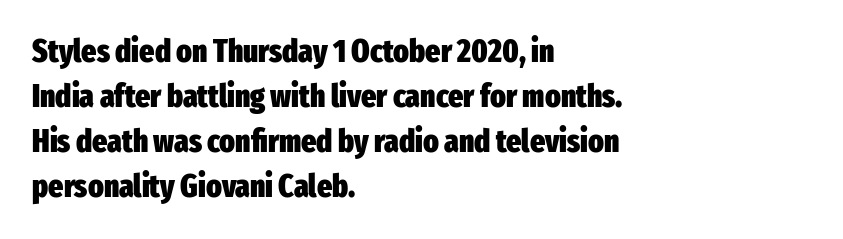
{"serif": "no", "italic": "no", "bold": "yes", "weight": "heavy", "width": "condensed", "stroke_contrast": "low", "x_height": "medium", "monospaced": "no", "underline": "no", "align": "left", "line_spacing": "normal", "line_spacing_ratio": 1.41, "letter_spacing": "normal", "letter_spacing_em": 0.0, "glyph_px": 32}
